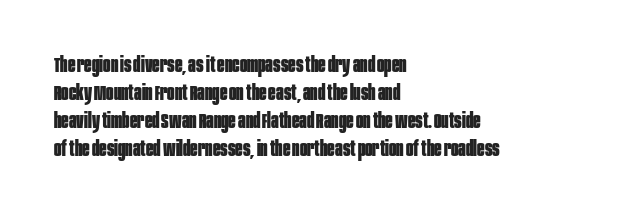
{"italic": "no", "bold": "yes", "underline": "no", "align": "left", "line_spacing": "normal", "line_spacing_ratio": 1.27, "letter_spacing": "normal", "letter_spacing_em": 0.0, "glyph_px": 22}
